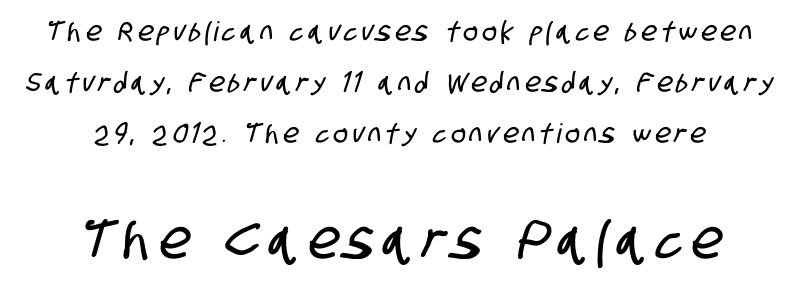
{"serif": "no", "width": "condensed", "stroke_contrast": "low", "x_height": "large", "monospaced": "no", "underline": "no", "align": "center", "line_spacing_ratio": 1.88, "larger_block": "second", "size_ratio": 2.0, "glyph_px": 54}
